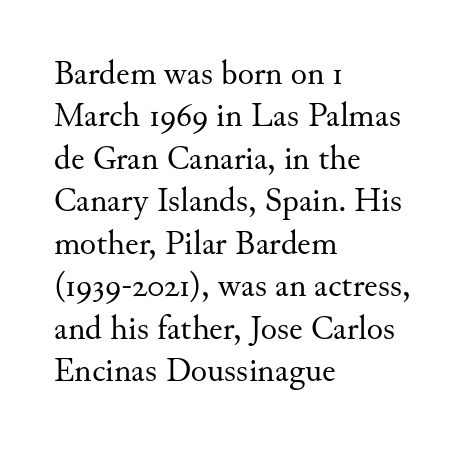
The image shows 34 px regular-weight serif type, upright; set left-aligned, normal line spacing (1.25x), normal letter spacing, not underlined; medium stroke contrast and a small x-height.
